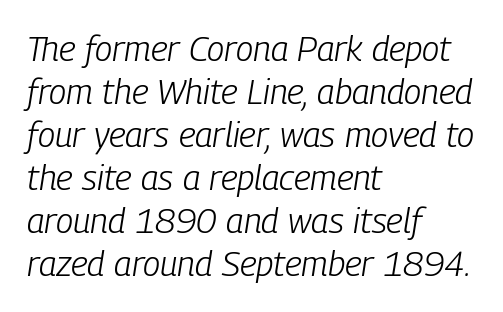
The zone under the glyphs is completely vacant. Here the designer chose a conventional face with non-uniform glyph widths. The rendering anchors every line to the left-hand side. The specimen reads as italic at a glance.
